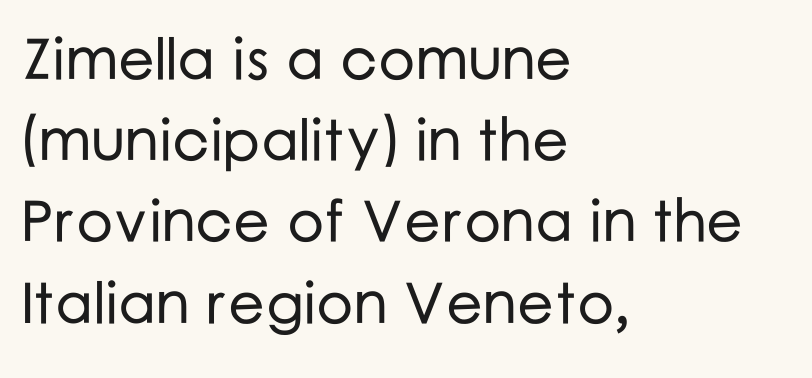
Italic? Not at all — the glyphs are vertical. Rows of type keep a routine distance in the vertical direction. Words float on clear page, feet unadorned. Looks like regular typesetting: each glyph gets only the width it needs.
